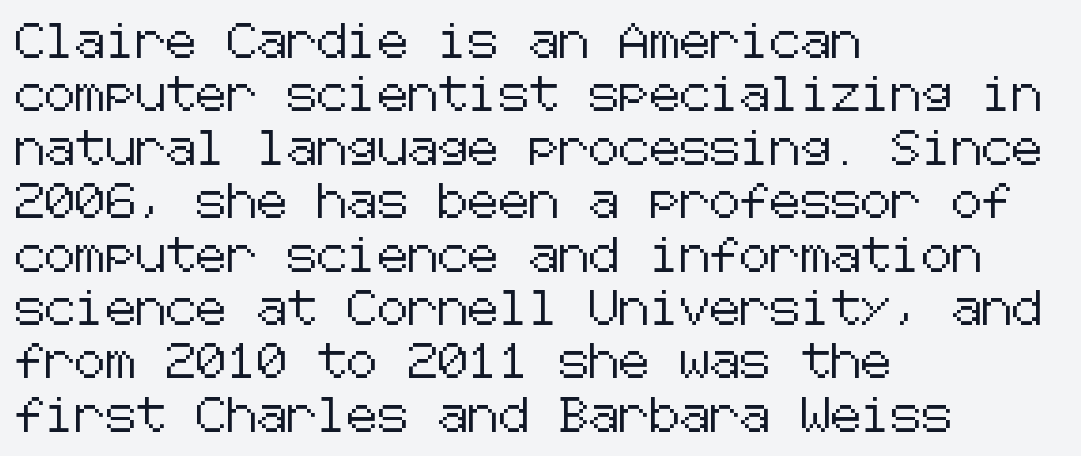
The image shows 34 px sans-serif type, upright; set left-aligned, normal line spacing (1.57x), normal letter spacing, not underlined; low stroke contrast and a medium x-height.
